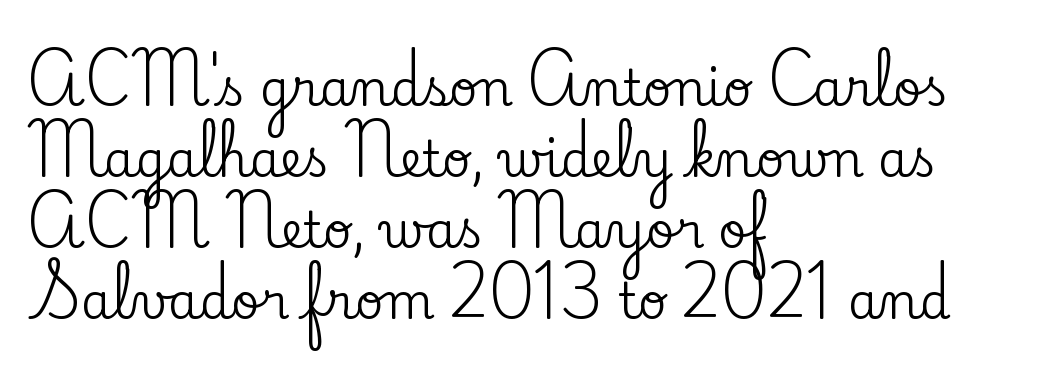
The lines are quadded left. Type without underlining. Posture: straight, roman, zero tilt. Do the characters align in a grid? No, the font is proportional. Is the letter spacing exaggerated? No — it looks like the ordinary default. This rendering employs a face with finishing strokes, i.e., a serif.
